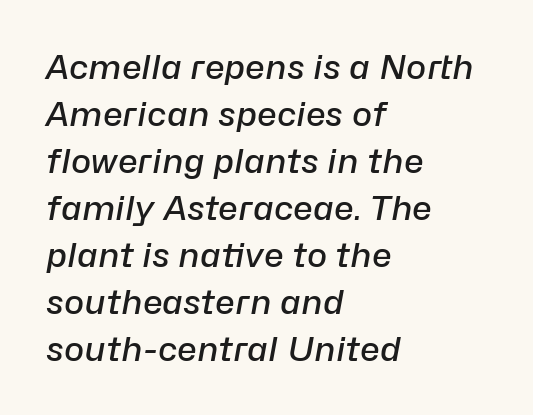
{"italic": "yes", "lean": "right", "slant_degrees": 10, "bold": "semi", "weight": "semibold", "width": "normal", "stroke_contrast": "low", "x_height": "medium", "monospaced": "no", "underline": "no", "align": "left", "line_spacing": "normal", "line_spacing_ratio": 1.38, "letter_spacing": "normal", "letter_spacing_em": 0.0, "glyph_px": 34}
